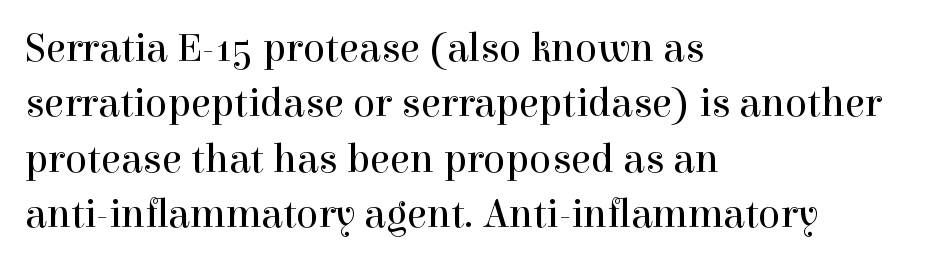
{"serif": "yes", "italic": "no", "bold": "no", "weight": "regular", "width": "normal", "x_height": "medium", "monospaced": "no", "underline": "no", "align": "left", "line_spacing": "normal", "line_spacing_ratio": 1.35, "letter_spacing": "normal", "letter_spacing_em": 0.0, "glyph_px": 41}
